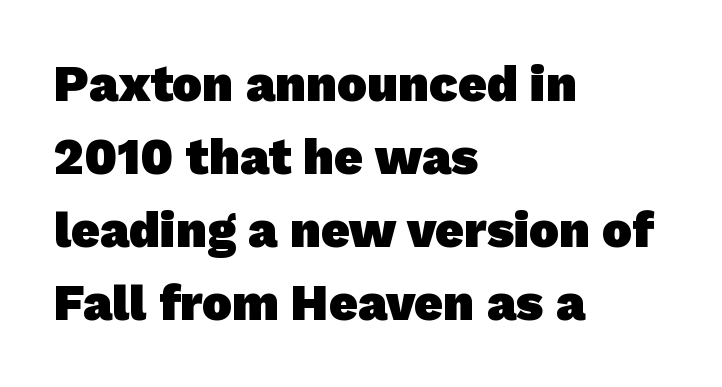
Q: Is the text bold? A: Yes.
Q: Is the typeface a serif or a sans-serif typeface? A: Sans-serif.
Q: Is the text underlined? A: No.
Q: How is the paragraph aligned? A: Left-aligned.
Q: Is the spacing between letters normal or unusually wide? A: Normal.
Q: Is the spacing between lines tight, normal or loose? A: Normal.
Q: Width (condensed, normal, or wide)? A: Normal.
Q: Stroke contrast? A: Low.
Q: x-height? A: Medium.
Q: Monospaced? A: No.
